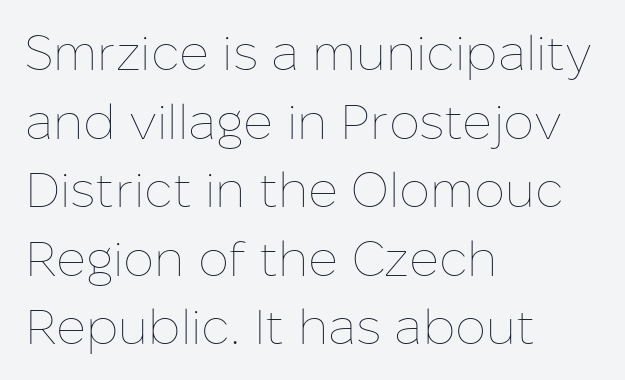
{"italic": "no", "bold": "no", "weight": "thin", "width": "normal", "stroke_contrast": "low", "x_height": "medium", "monospaced": "no", "underline": "no", "align": "left", "line_spacing": "normal", "line_spacing_ratio": 1.4, "letter_spacing": "normal", "letter_spacing_em": 0.0, "glyph_px": 49}
